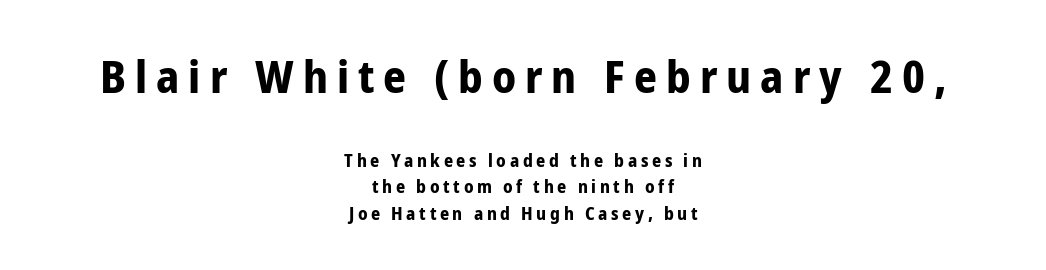
If you folded the block vertically in half, each line would mirror itself in length. The vertical gap from one line to the next is medium. I'd describe the lettering as bold — thick and assertive. This rendering widens character spacing well past its baseline value. Underlining? Definitely not there. Of the two passages, the one on top uses the larger point size.
